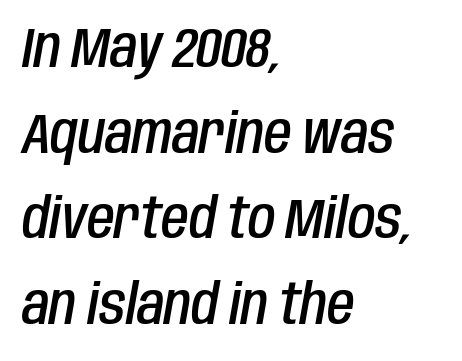
{"italic": "yes", "lean": "right", "slant_degrees": 10, "bold": "semi", "weight": "semibold", "width": "condensed", "stroke_contrast": "low", "x_height": "large", "monospaced": "no", "underline": "no", "align": "left", "line_spacing": "normal", "line_spacing_ratio": 1.53, "letter_spacing": "normal", "letter_spacing_em": 0.0, "glyph_px": 56}
